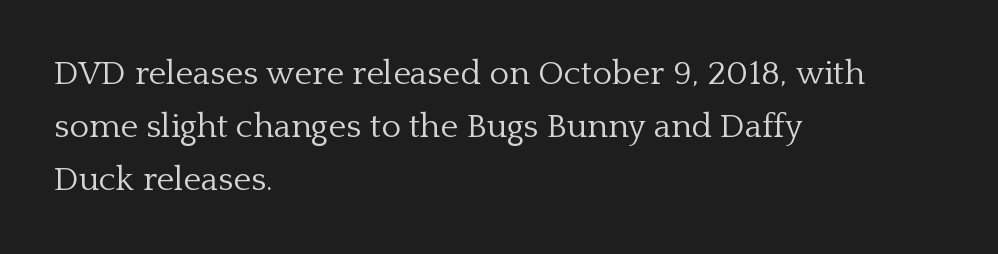
The rendering uses natural spacing where letterforms have individual widths. Standard letterfit; no display-style spreading of the glyphs. Honestly, the row spacing looks completely unremarkable. Upright lettering throughout.
